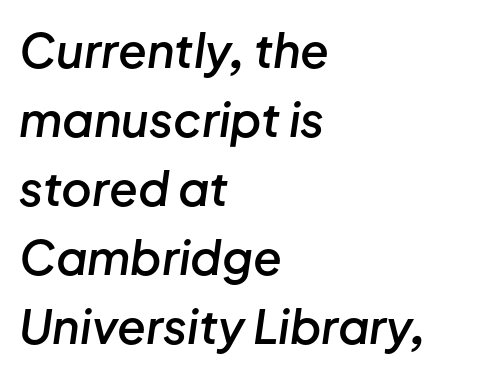
Leading matches the norm, producing a regular column. All the whitespace from short lines collects on the right. Observe the ordinary spacing: letters are neighbours, not strangers. Looks like regular typesetting: each glyph gets only the width it needs.
